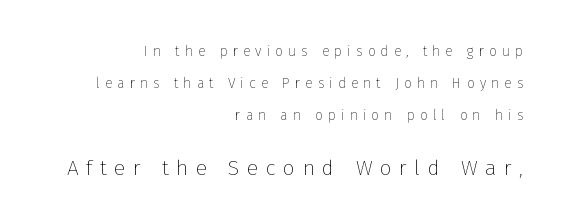
Leftover space on each line is placed entirely before the opening word. Posture: upright roman. Type size steps up from the first block to the second. The face used here is rendered with a markedly widened letterfit. Unmarked baselines from the first word to the last.
